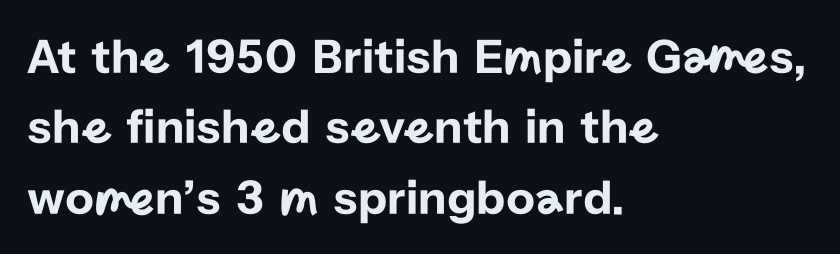
Spacing between characters is what you'd get straight out of the box. The paragraph has a hard left edge and a soft right edge. Observe the absence of serifs on each vertical stroke in this sample. Characters remain perfectly vertical along every line. Regular leading.
